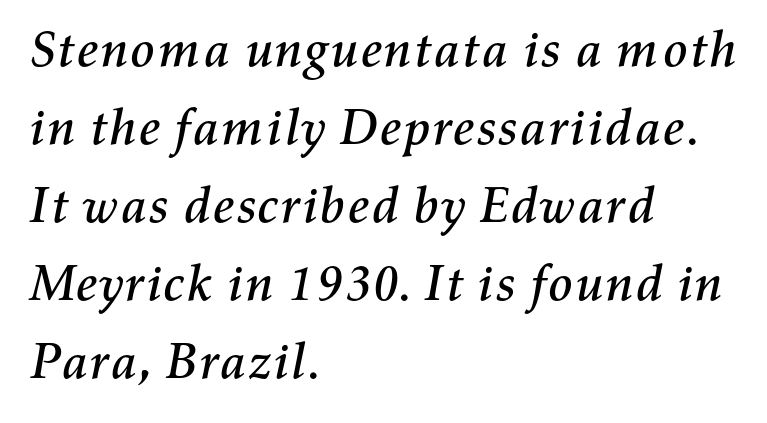
Q: Is the text italic (slanted)? A: Yes, it leans right by about 11 degrees.
Q: Is the text underlined? A: No.
Q: How is the paragraph aligned? A: Left-aligned.
Q: Is the spacing between letters normal or unusually wide? A: Normal.
Q: Is the spacing between lines tight, normal or loose? A: Normal.
Q: Width (condensed, normal, or wide)? A: Normal.
Q: Stroke contrast? A: Medium.
Q: x-height? A: Medium.
Q: Monospaced? A: No.
